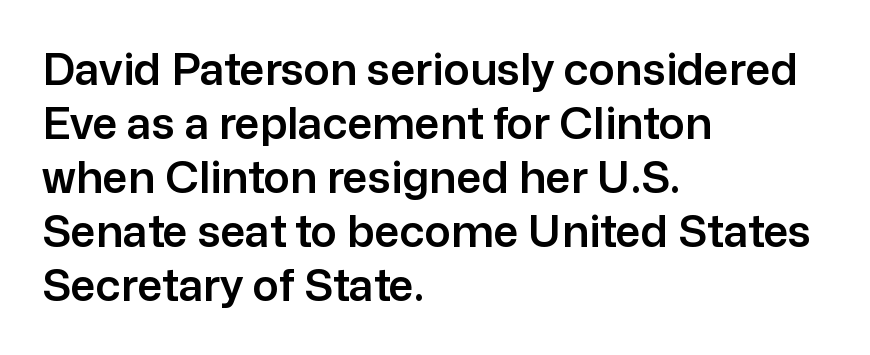
{"serif": "no", "italic": "no", "width": "normal", "stroke_contrast": "low", "x_height": "medium", "monospaced": "no", "underline": "no", "align": "left", "line_spacing_ratio": 1.23, "letter_spacing": "normal", "letter_spacing_em": 0.0, "glyph_px": 44}
